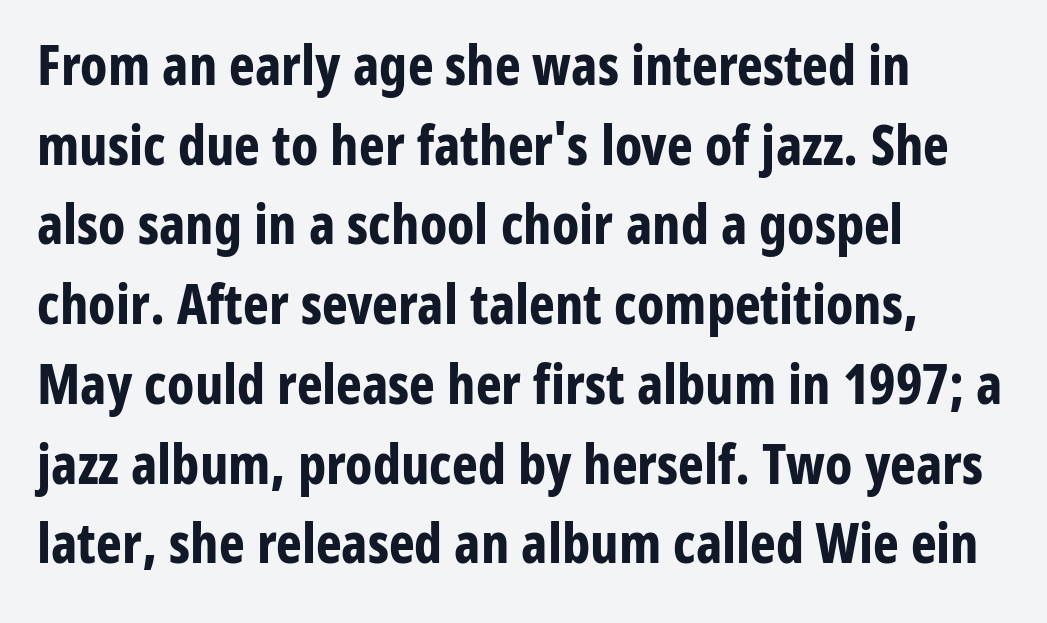
The lettering holds an erect, upright posture throughout. Line beginnings align vertically; line endings do not. One glance says typical: line gaps are just what's usual. Students, this is bold: see how much ink each stroke carries.
